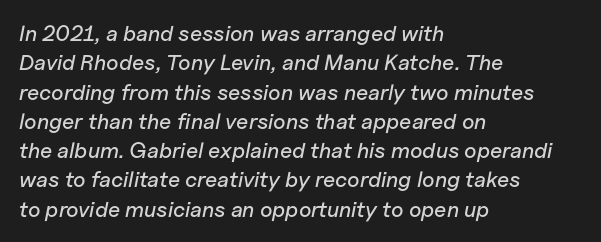
The image shows 22 px text type, italic (leaning right); set left-aligned, normal line spacing (1.33x), normal letter spacing, not underlined.
